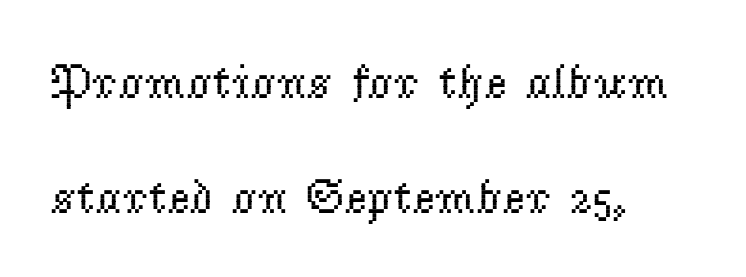
The image shows 49 px regular-weight serif type, upright; set left-aligned, loose line spacing (2.34x), normal letter spacing, not underlined; low stroke contrast and a small x-height.
